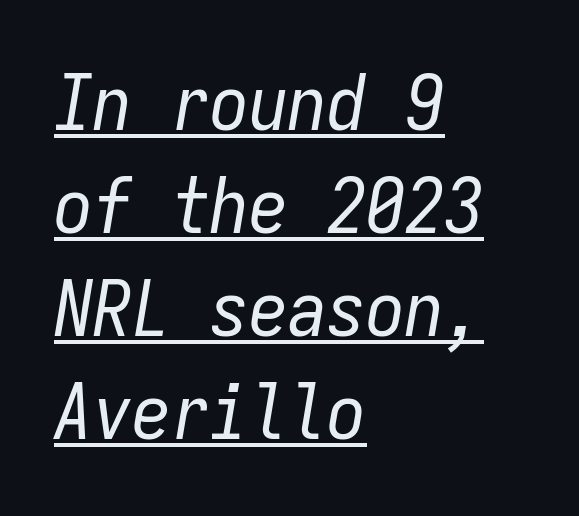
Q: Is the text bold? A: No.
Q: Is the text italic (slanted)? A: Yes, it leans right by about 9 degrees.
Q: Is the text underlined? A: Yes.
Q: How is the paragraph aligned? A: Left-aligned.
Q: Is the spacing between letters normal or unusually wide? A: Normal.
Q: Is the spacing between lines tight, normal or loose? A: Normal.
Q: Width (condensed, normal, or wide)? A: Condensed.
Q: Stroke contrast? A: Low.
Q: x-height? A: Medium.
Q: Monospaced? A: Yes.
